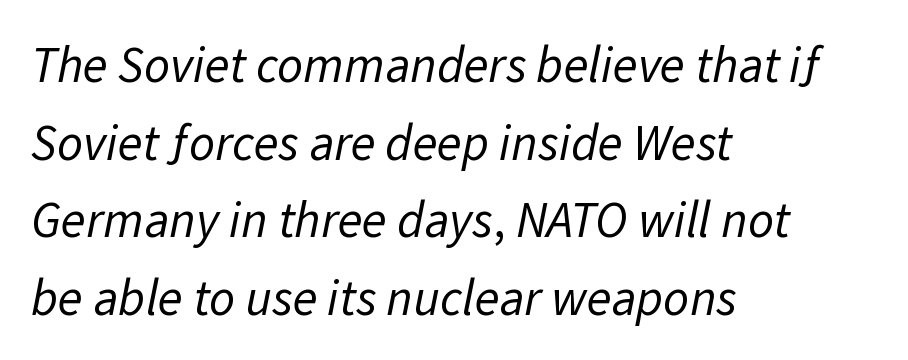
The image shows 51 px regular-weight sans-serif type; set left-aligned, normal line spacing (1.52x), normal letter spacing, not underlined; low stroke contrast and a medium x-height.
